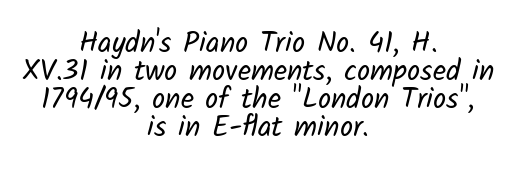
Q: Is the text bold? A: No.
Q: Is the typeface a serif or a sans-serif typeface? A: Sans-serif.
Q: Is the text underlined? A: No.
Q: How is the paragraph aligned? A: Centered.
Q: Is the spacing between letters normal or unusually wide? A: Normal.
Q: Is the spacing between lines tight, normal or loose? A: Tight.
Q: Width (condensed, normal, or wide)? A: Normal.
Q: Stroke contrast? A: Low.
Q: x-height? A: Medium.
Q: Monospaced? A: No.
